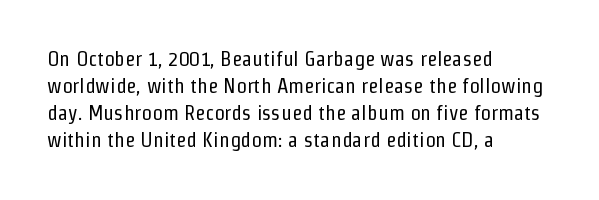
Q: Is the text bold? A: No.
Q: Is the text italic (slanted)? A: No, it is upright.
Q: Is the text underlined? A: No.
Q: How is the paragraph aligned? A: Left-aligned.
Q: Is the spacing between letters normal or unusually wide? A: Normal.
Q: Is the spacing between lines tight, normal or loose? A: Normal.
